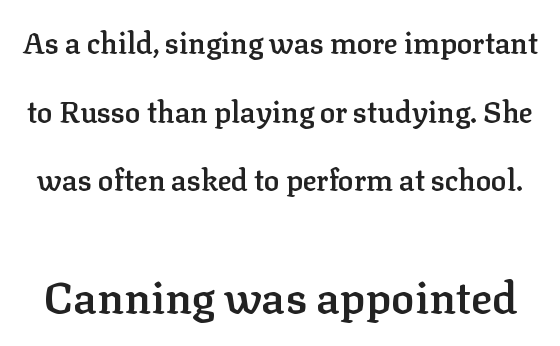
Clear beneath every line of the passage. In terms of posture, this sample is upright. The designer went with a serif here, giving each stem small feet. The lower block of text is set noticeably larger than the block above it. Line spacing here is loose. Strokes here are thickened, but only to semibold level.
